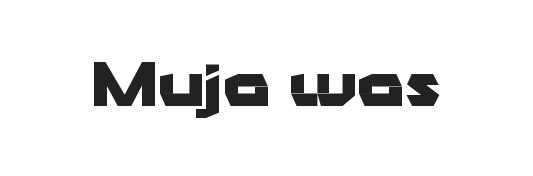
{"serif": "no", "italic": "no", "bold": "yes", "weight": "heavy", "width": "wide", "stroke_contrast": "low", "x_height": "medium", "monospaced": "no", "underline": "no", "letter_spacing": "normal", "letter_spacing_em": 0.0, "glyph_px": 61}
